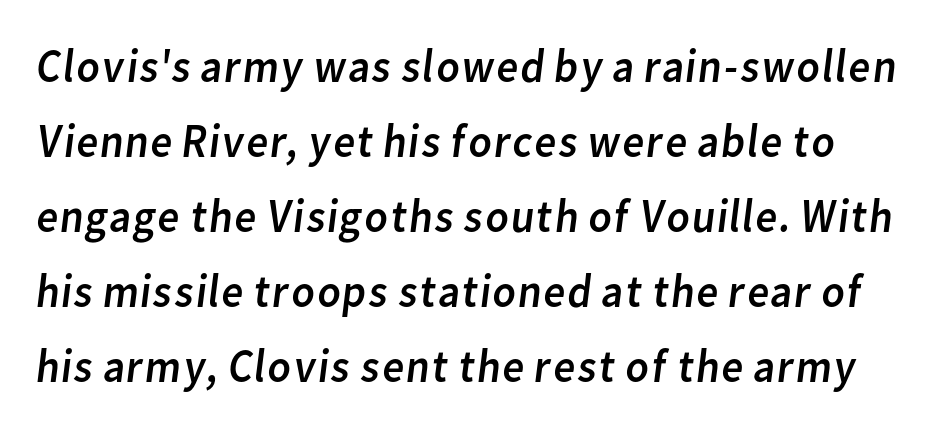
Q: Is the text bold? A: No.
Q: Is the typeface a serif or a sans-serif typeface? A: Sans-serif.
Q: Is the text underlined? A: No.
Q: Is the spacing between letters normal or unusually wide? A: Normal.
Q: Is the spacing between lines tight, normal or loose? A: Normal.
Q: Width (condensed, normal, or wide)? A: Normal.
Q: Stroke contrast? A: Low.
Q: x-height? A: Medium.
Q: Monospaced? A: No.
